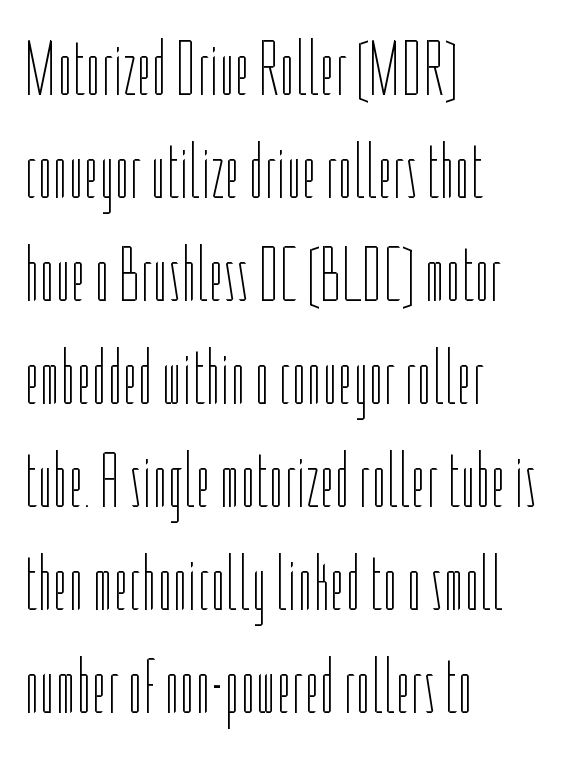
Q: Is the text bold? A: No.
Q: Is the text italic (slanted)? A: No, it is upright.
Q: Is the text underlined? A: No.
Q: How is the paragraph aligned? A: Left-aligned.
Q: Is the spacing between letters normal or unusually wide? A: Normal.
Q: Is the spacing between lines tight, normal or loose? A: Normal.
Q: Width (condensed, normal, or wide)? A: Condensed.
Q: Stroke contrast? A: Low.
Q: x-height? A: Medium.
Q: Monospaced? A: No.
